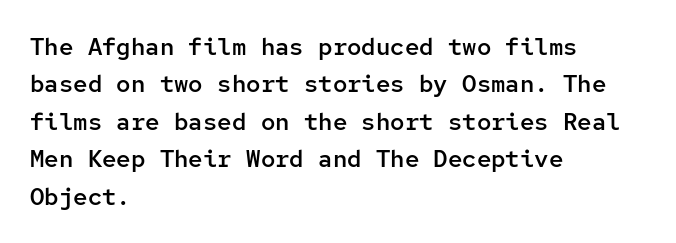
{"italic": "no", "bold": "semi", "underline": "no", "align": "left", "line_spacing": "normal", "line_spacing_ratio": 1.56, "letter_spacing": "normal", "letter_spacing_em": 0.0, "glyph_px": 24}
